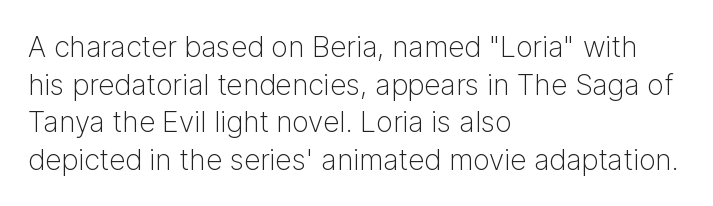
The image shows 29 px light sans-serif type, upright; set left-aligned, normal line spacing (1.3x), normal letter spacing, not underlined; low stroke contrast and a medium x-height.
